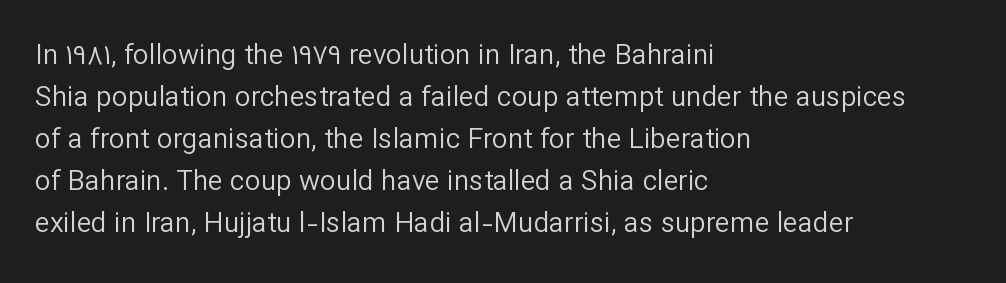
The image shows 28 px regular-weight sans-serif type, upright; set left-aligned, normal line spacing (1.5x), normal letter spacing, not underlined; low stroke contrast and a medium x-height.
